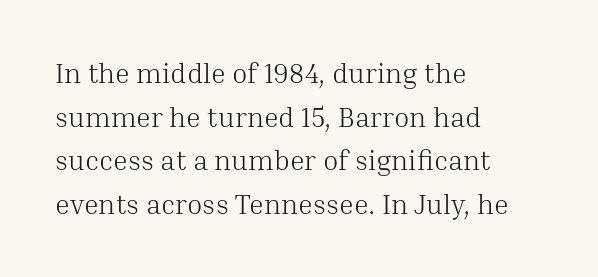
{"serif": "yes", "italic": "no", "bold": "no", "weight": "light", "width": "normal", "stroke_contrast": "medium", "x_height": "medium", "monospaced": "no", "underline": "no", "align": "left", "line_spacing": "normal", "line_spacing_ratio": 1.56, "letter_spacing": "normal", "letter_spacing_em": 0.0, "glyph_px": 28}
